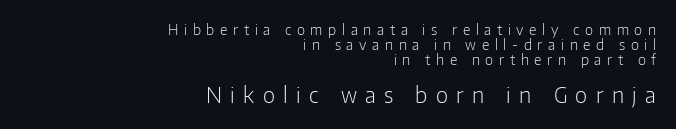
In this sample the second text group is rendered at the bigger scale. A student would call this right alignment; a typographer would say flush right, rag left. The rendering inserts visible extra space after every character. Honestly, there is no underline to notice here at all. Caption: face not bold, strokes unweighted.
